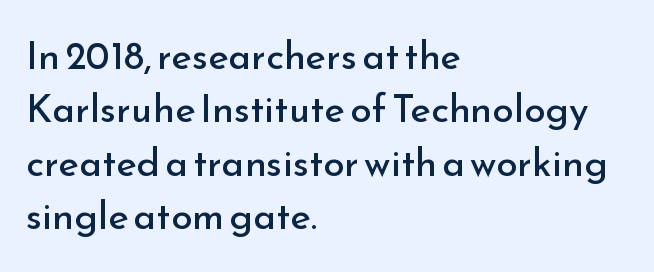
It's the straight-up-and-down kind of type. Descenders are the only things crossing below the line. The paragraph has a hard left edge and a soft right edge. Regular leading.
